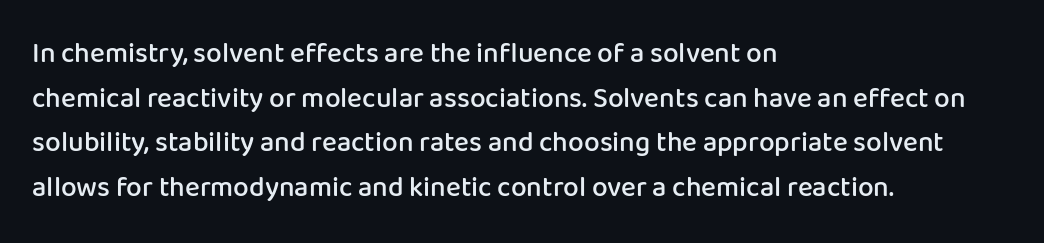
Proportional: the letters do not fall into vertical columns. The letters carry no serifs — their stems end cleanly without finishing strokes. The area under the type is left untouched. When letters stand straight like this, we call the style roman or upright. Caption: multi-line text, flush left, ragged right.
